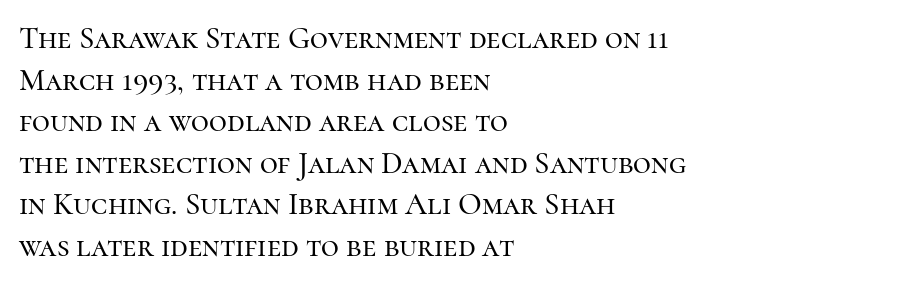
Which margin do the lines hug? The left one — the right edge is uneven. The designer left line spacing at the default. The gap between lines stays unmarked. This sample uses an upright cut, with every glyph sitting square on the baseline. Note the varied advance widths — an 'i' is clearly narrower than an 'm'. What kind of face is this? One with serifs.
